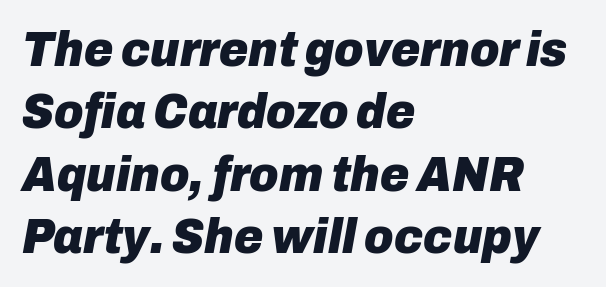
{"italic": "yes", "lean": "right", "slant_degrees": 10, "bold": "yes", "weight": "heavy", "width": "normal", "stroke_contrast": "low", "x_height": "medium", "monospaced": "no", "underline": "no", "align": "left", "line_spacing": "normal", "line_spacing_ratio": 1.25, "letter_spacing": "normal", "letter_spacing_em": 0.0, "glyph_px": 50}
